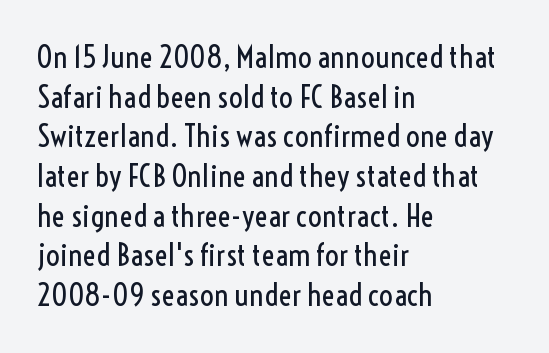
{"serif": "no", "italic": "no", "bold": "no", "weight": "regular", "width": "condensed", "x_height": "medium", "monospaced": "no", "underline": "no", "align": "left", "line_spacing": "normal", "line_spacing_ratio": 1.28, "letter_spacing": "normal", "letter_spacing_em": 0.0, "glyph_px": 31}
